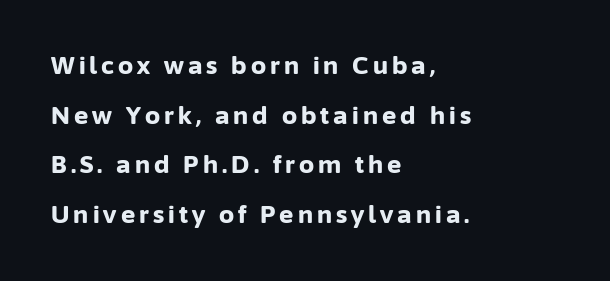
The image shows 24 px bold type, upright; set left-aligned, loose line spacing (2.07x), not underlined.
